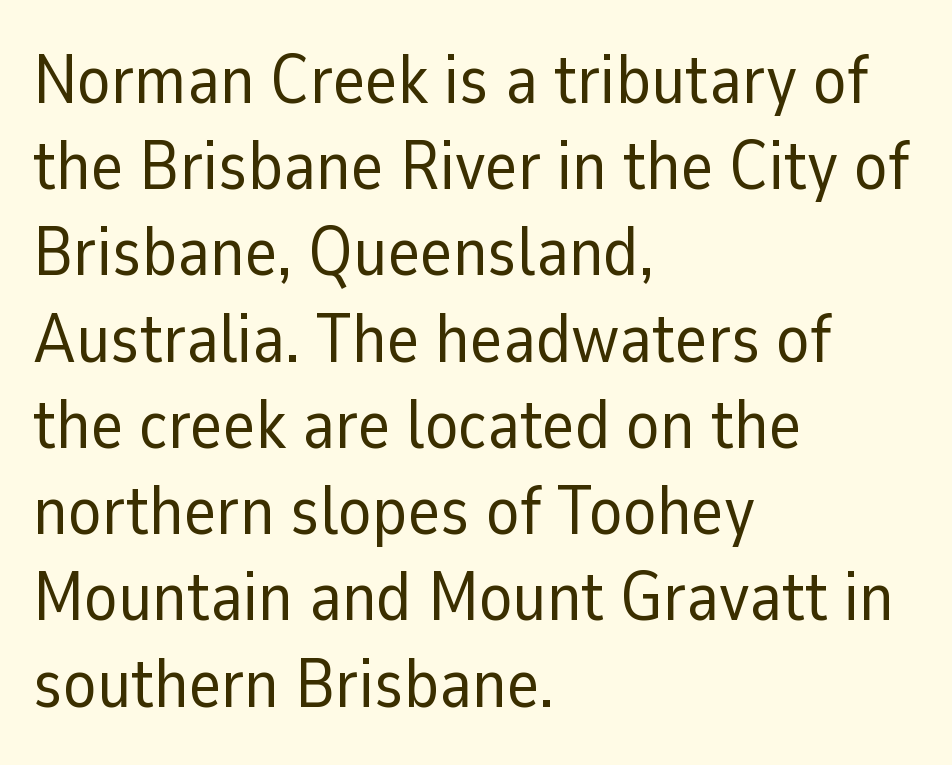
Q: Is the text bold? A: No.
Q: Is the text italic (slanted)? A: No, it is upright.
Q: Is the typeface a serif or a sans-serif typeface? A: Sans-serif.
Q: Is the text underlined? A: No.
Q: How is the paragraph aligned? A: Left-aligned.
Q: Is the spacing between letters normal or unusually wide? A: Normal.
Q: Is the spacing between lines tight, normal or loose? A: Normal.
Q: Width (condensed, normal, or wide)? A: Normal.
Q: Stroke contrast? A: Low.
Q: x-height? A: Medium.
Q: Monospaced? A: No.
